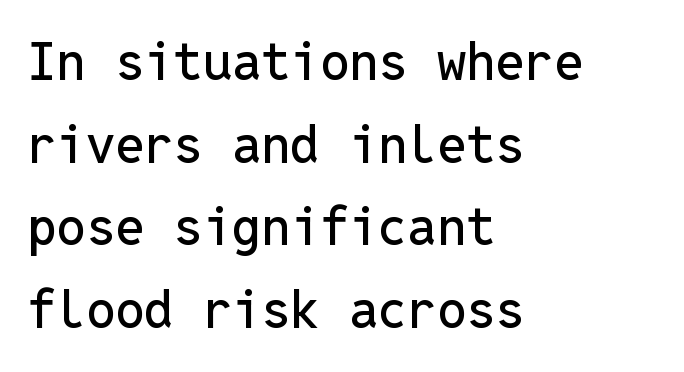
Q: Is the text italic (slanted)? A: No, it is upright.
Q: Is the typeface a serif or a sans-serif typeface? A: Sans-serif.
Q: Is the text underlined? A: No.
Q: How is the paragraph aligned? A: Left-aligned.
Q: Is the spacing between letters normal or unusually wide? A: Normal.
Q: Is the spacing between lines tight, normal or loose? A: Normal.
Q: Width (condensed, normal, or wide)? A: Normal.
Q: Stroke contrast? A: Low.
Q: x-height? A: Medium.
Q: Monospaced? A: Yes.
